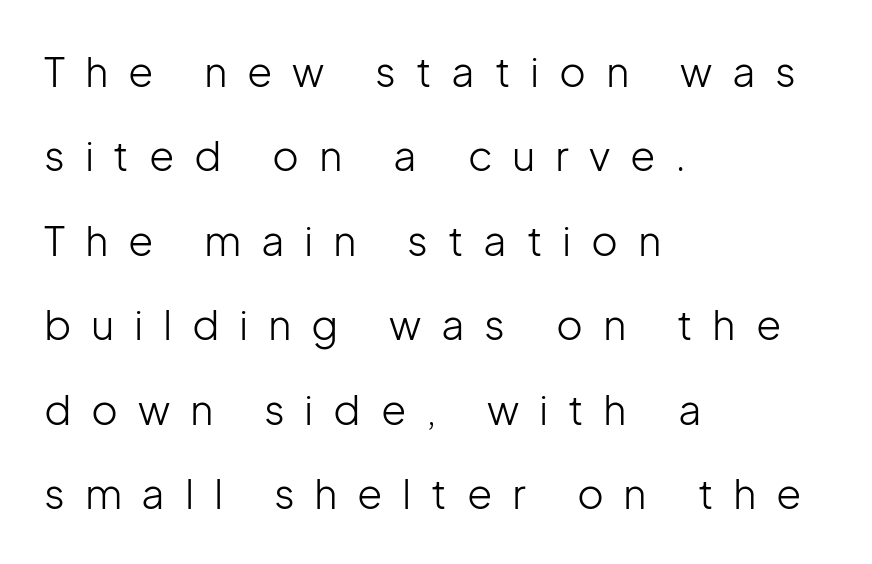
Nothing heavy about these letters — not bold at all. Do the characters align in a grid? No, the font is proportional. Ascenders rise straight up at ninety degrees. There is plenty of visible air inserted between adjacent glyphs.
